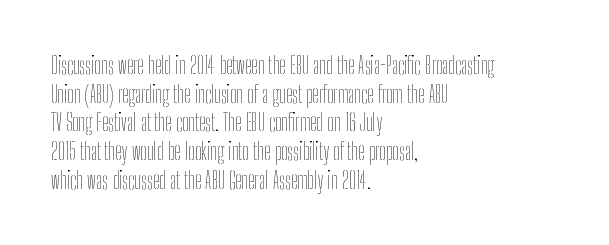
{"italic": "no", "bold": "no", "underline": "no", "align": "left", "line_spacing": "normal", "line_spacing_ratio": 1.25, "letter_spacing": "normal", "letter_spacing_em": 0.0, "glyph_px": 23}
